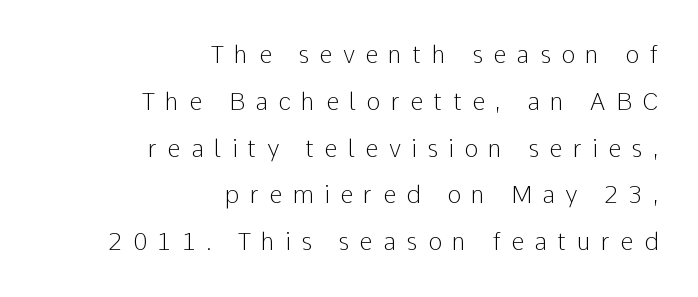
{"italic": "no", "bold": "no", "underline": "no", "align": "right", "line_spacing": "loose", "line_spacing_ratio": 1.95, "letter_spacing": "wide", "letter_spacing_em": 0.43, "glyph_px": 24}
